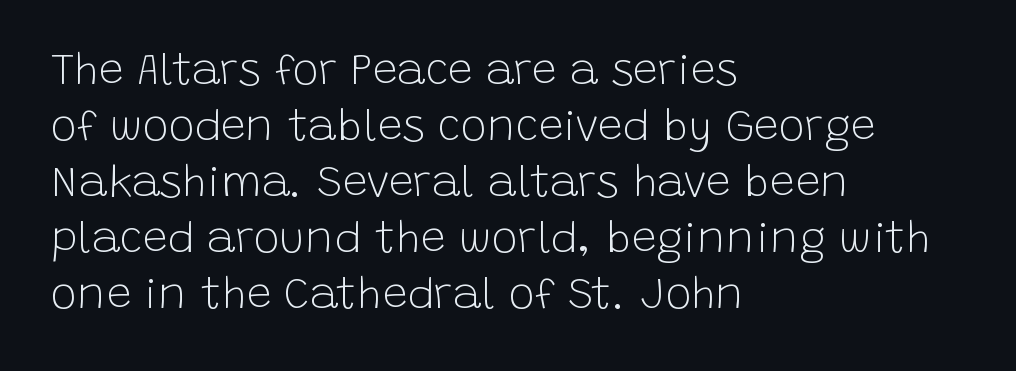
{"serif": "no", "italic": "no", "bold": "no", "weight": "light", "width": "normal", "stroke_contrast": "low", "x_height": "large", "monospaced": "no", "underline": "no", "align": "left", "line_spacing": "normal", "line_spacing_ratio": 1.27, "letter_spacing": "normal", "letter_spacing_em": 0.0, "glyph_px": 44}
